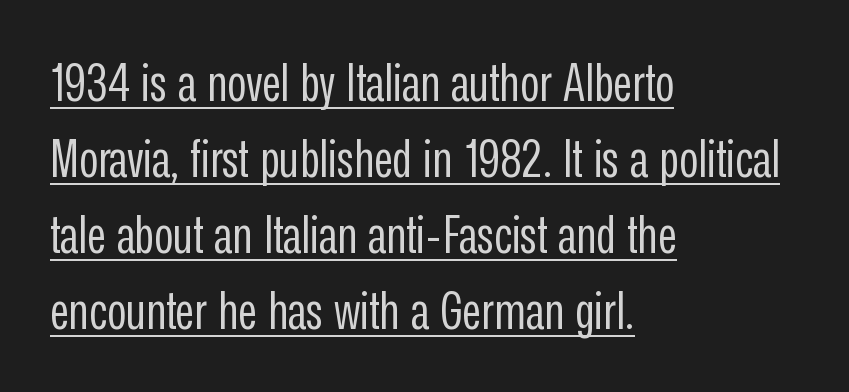
Normally led — the rows are evenly, conventionally spaced. Style check: upright. Does the copy run flush right? No — it runs flush left. What stands out about the letter spacing? Nothing — it is the standard amount. Weight: regular or lighter. The rendering uses natural spacing where letterforms have individual widths.
